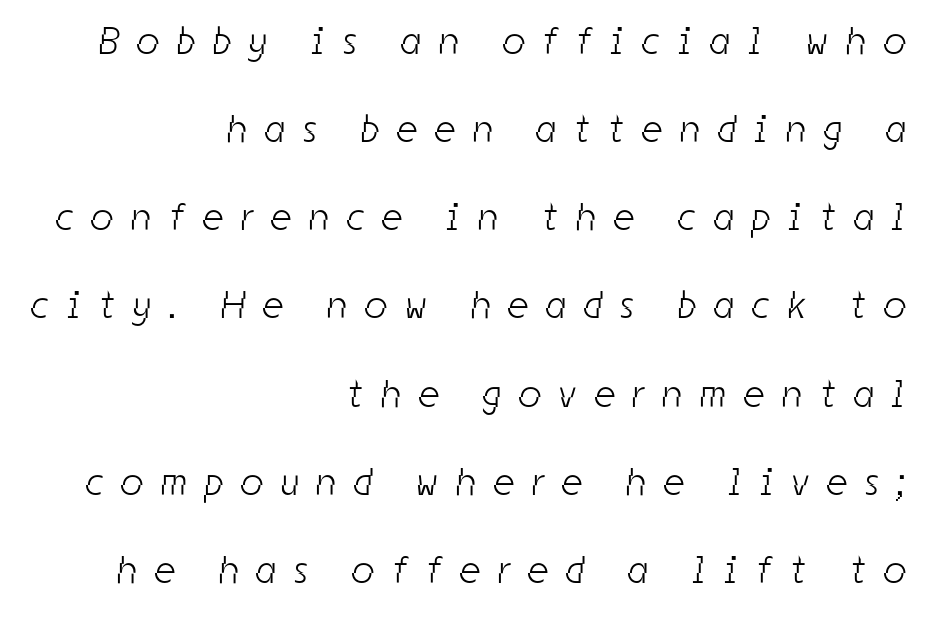
The image shows 39 px light, condensed sans-serif type; set right-aligned, loose line spacing (2.26x), unusually wide letter spacing (+0.47 em), not underlined; low stroke contrast and a medium x-height.
